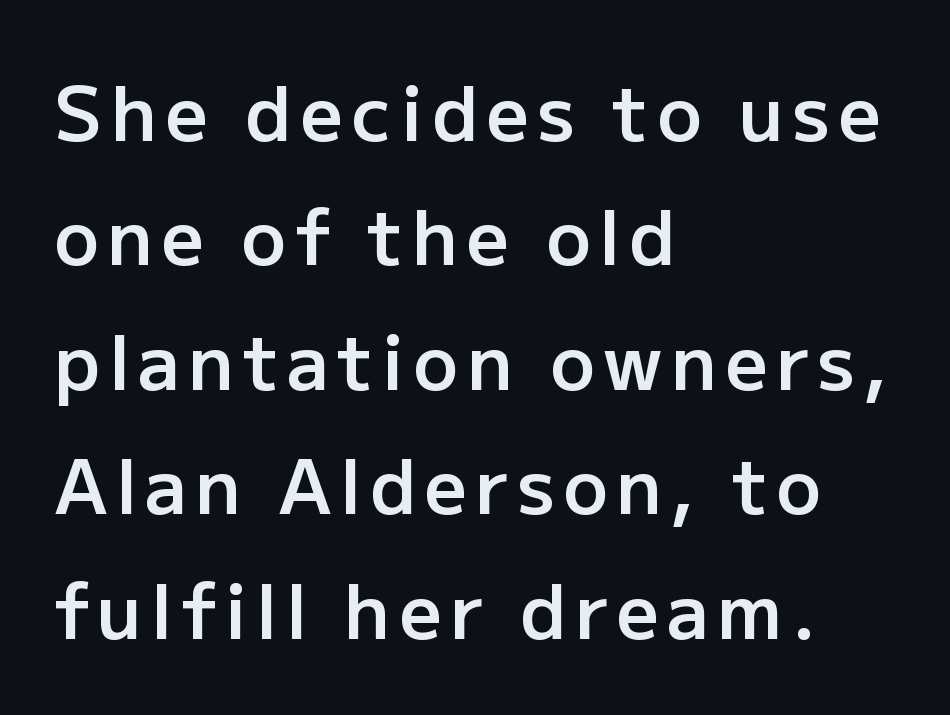
Is the type bold? Partly — it's a semibold, heavier than regular but not fully bold. The face used here is proportionally spaced, like ordinary book or web type. In terms of letterform style, serifs are entirely absent. Anything drawn beneath the words? Only blank space. Visually the block forms a straight wall on the left and a jagged coastline on the right.
